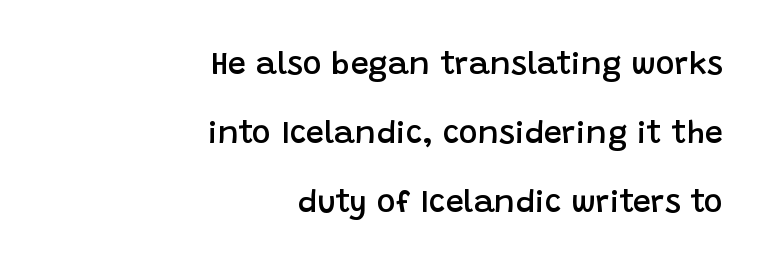
These words are printed semibold, heavier than regular yet not bold. Posture: vertical. Horizontally, the lines are justified to the trailing edge only. Each row of text sits above clean, open space.
